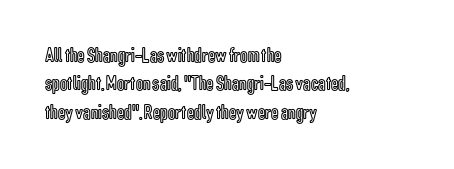
{"italic": "no", "underline": "no", "align": "left", "line_spacing": "normal", "line_spacing_ratio": 1.35, "letter_spacing": "normal", "letter_spacing_em": 0.0, "glyph_px": 21}
